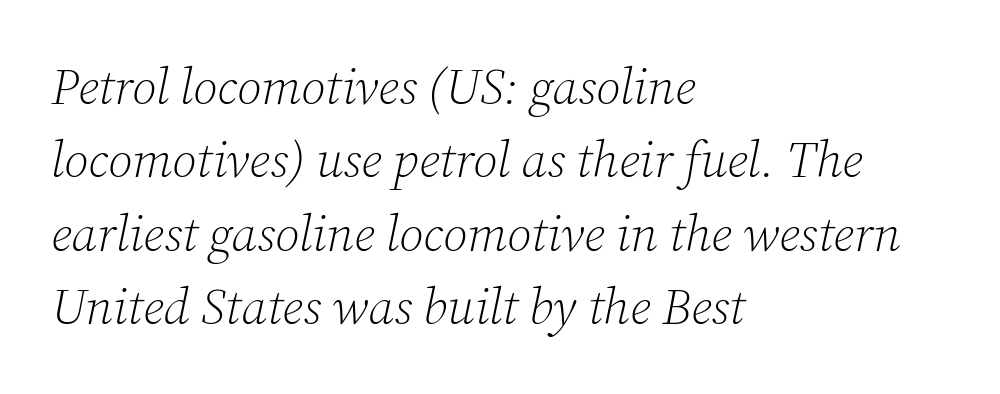
The image shows 51 px light serif type, italic (leaning right); set left-aligned, normal line spacing (1.44x), normal letter spacing, not underlined; low stroke contrast and a medium x-height.
